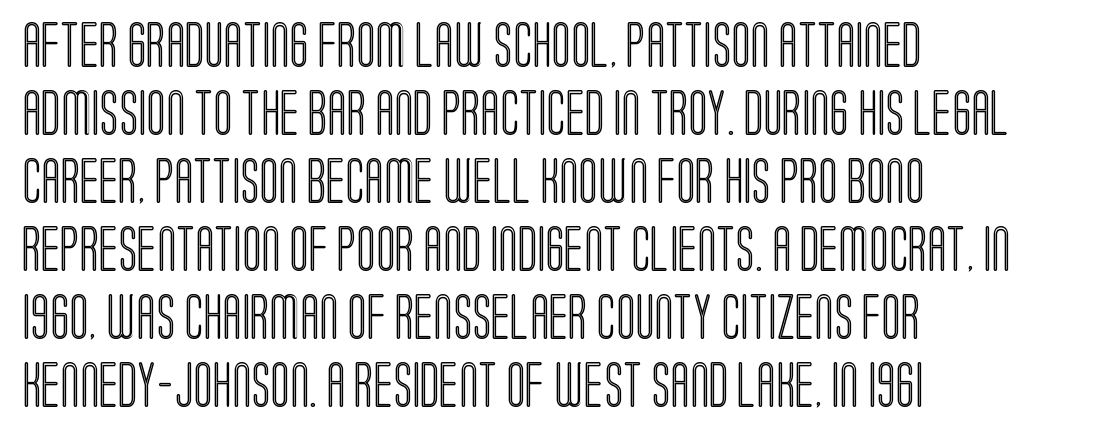
The image shows 45 px condensed type, upright; set left-aligned, normal line spacing (1.51x), normal letter spacing, not underlined; a large x-height.
